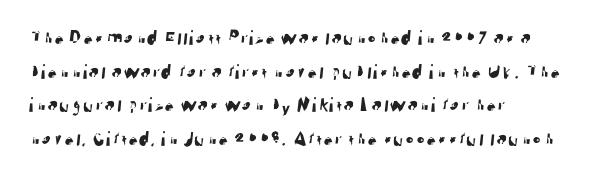
Only glyphs here, with clear space below each row. Leftover space on each line is placed entirely after the last word. Vertically, the passage feels balanced, rows spaced as you'd expect. A typesetter would call this zero additional tracking.
